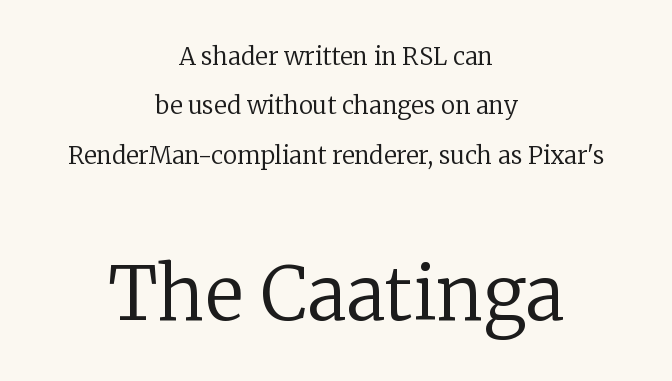
Size contrast runs from small at the top to large at the bottom. Posture: vertical. Tracking here is standard; glyphs follow each other at the usual distance. A bare baseline throughout the passage.
